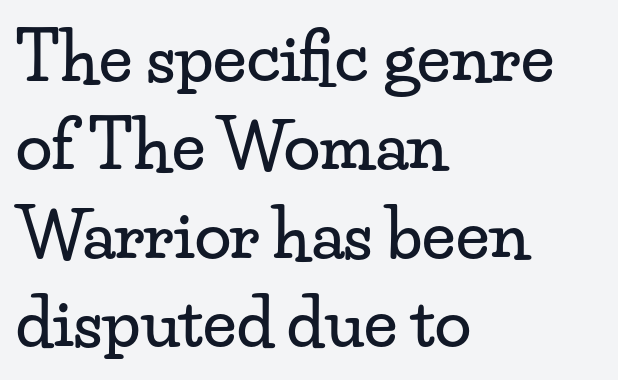
{"serif": "yes", "italic": "no", "width": "wide", "stroke_contrast": "low", "x_height": "small", "monospaced": "no", "underline": "no", "align": "left", "line_spacing": "normal", "line_spacing_ratio": 1.34, "letter_spacing": "normal", "letter_spacing_em": 0.0, "glyph_px": 66}
